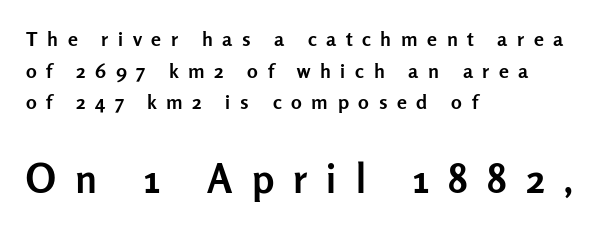
The image shows 40 px semibold sans-serif type, upright; set left-aligned, normal line spacing (1.58x), unusually wide letter spacing (+0.48 em), not underlined; the second (bottom) block is 2.0x larger; low stroke contrast and a medium x-height.
